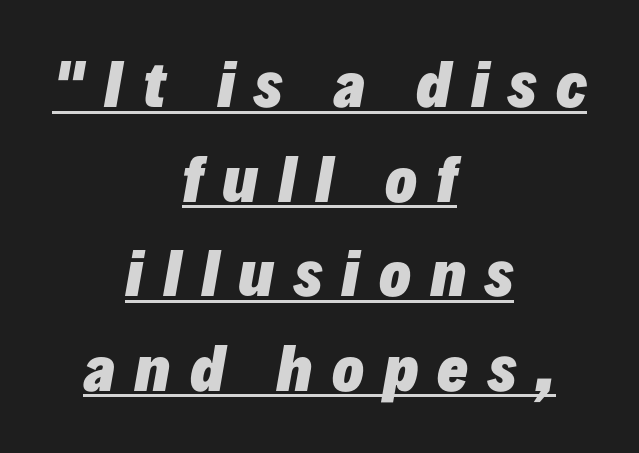
Character widths vary here, with narrow letters taking less room than wide ones. Like a heading marked for emphasis, these lines bear an underscore. These lines stack symmetrically, like a column narrowing and widening about its center. Substantial extra tracking has been applied to these lines.
